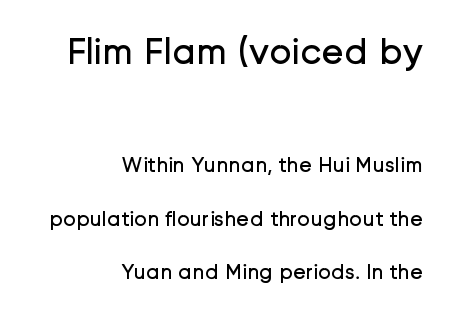
{"serif": "no", "italic": "no", "bold": "no", "weight": "regular", "width": "normal", "stroke_contrast": "low", "x_height": "medium", "monospaced": "no", "underline": "no", "align": "right", "line_spacing": "loose", "line_spacing_ratio": 2.44, "letter_spacing": "normal", "letter_spacing_em": 0.0, "larger_block": "first", "size_ratio": 1.73, "glyph_px": 38}
